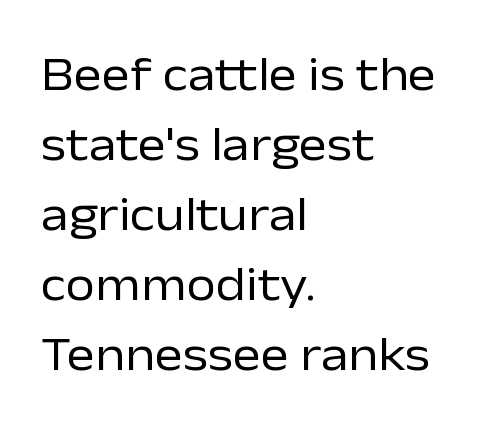
{"serif": "no", "italic": "no", "bold": "no", "weight": "regular", "width": "normal", "stroke_contrast": "low", "x_height": "medium", "monospaced": "no", "underline": "no", "align": "left", "line_spacing": "normal", "line_spacing_ratio": 1.46, "letter_spacing": "normal", "letter_spacing_em": 0.0, "glyph_px": 48}
